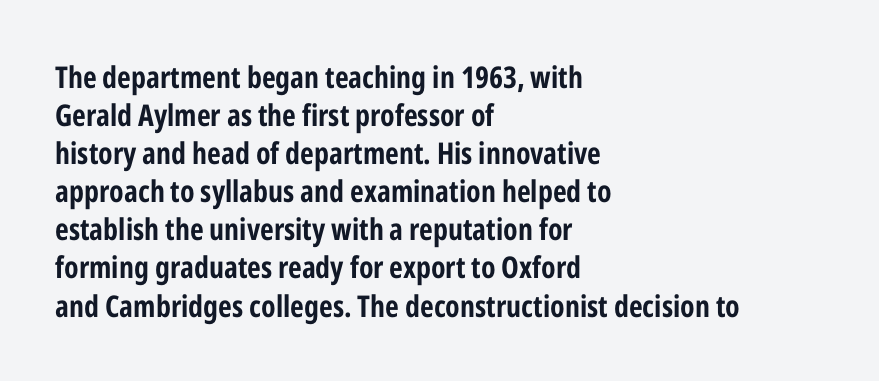
Q: Is the text bold? A: Yes.
Q: Is the text italic (slanted)? A: No, it is upright.
Q: Is the typeface a serif or a sans-serif typeface? A: Sans-serif.
Q: Is the text underlined? A: No.
Q: How is the paragraph aligned? A: Left-aligned.
Q: Is the spacing between letters normal or unusually wide? A: Normal.
Q: Is the spacing between lines tight, normal or loose? A: Normal.
Q: Width (condensed, normal, or wide)? A: Condensed.
Q: Stroke contrast? A: Low.
Q: x-height? A: Medium.
Q: Monospaced? A: No.
